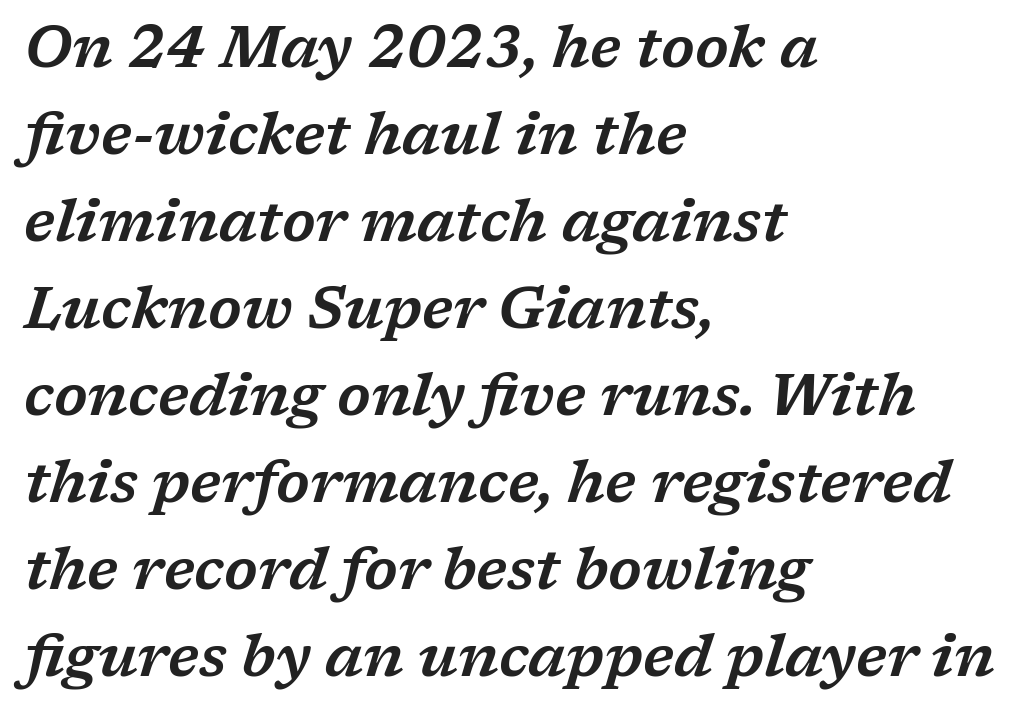
The image shows 58 px wide serif type, italic (leaning right); set left-aligned, normal line spacing (1.5x), normal letter spacing, not underlined; low stroke contrast and a medium x-height.
